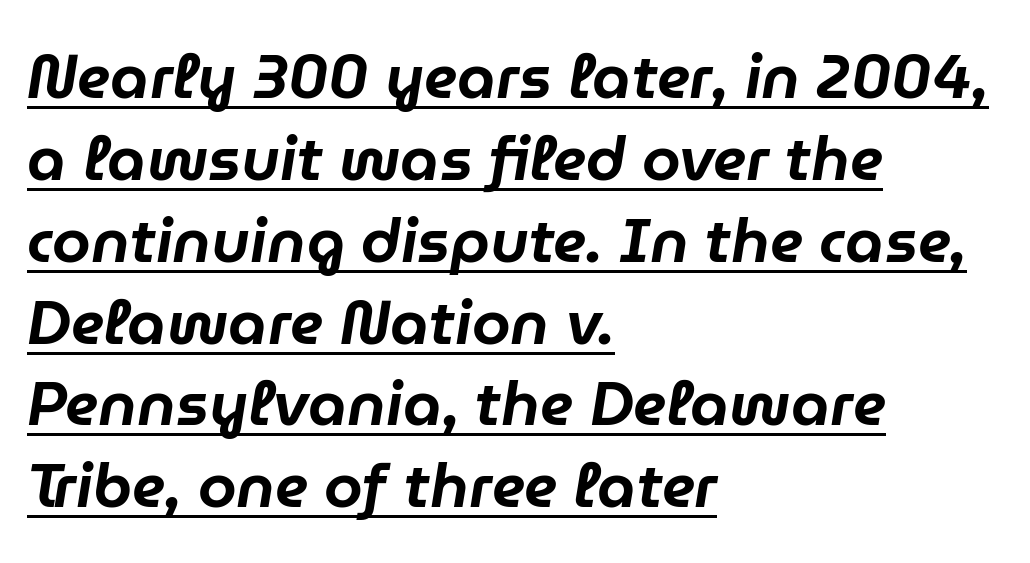
Q: Is the text italic (slanted)? A: Yes, it leans right by about 9 degrees.
Q: Is the text underlined? A: Yes.
Q: How is the paragraph aligned? A: Left-aligned.
Q: Is the spacing between letters normal or unusually wide? A: Normal.
Q: Is the spacing between lines tight, normal or loose? A: Normal.
Q: Width (condensed, normal, or wide)? A: Normal.
Q: Stroke contrast? A: Low.
Q: x-height? A: Medium.
Q: Monospaced? A: No.
